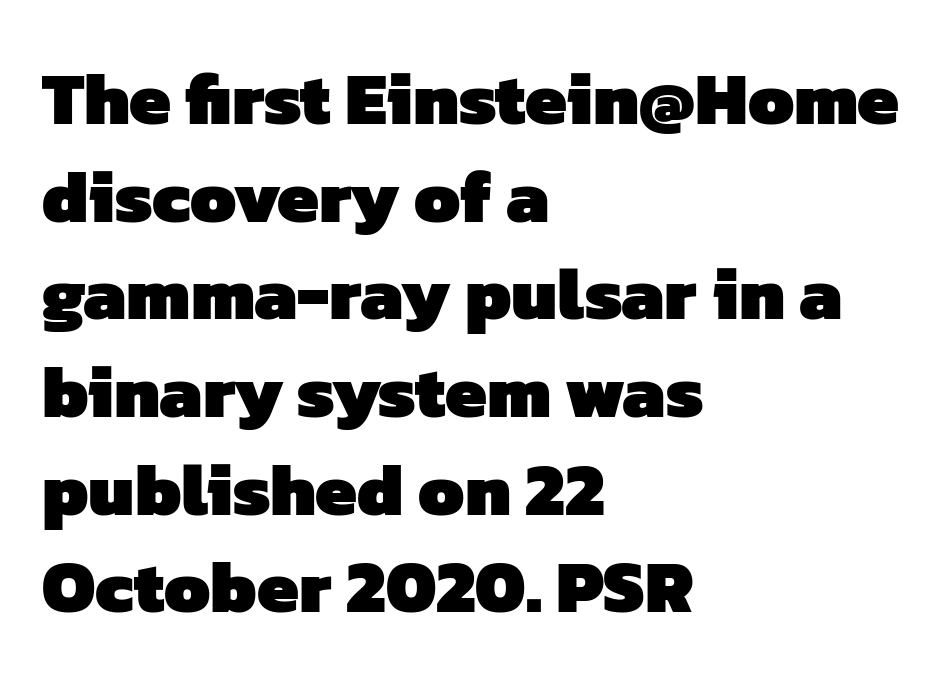
The letters are bold, with thick, heavy strokes. Rule under the text: the space is simply empty. Observe the absence of serifs on each vertical stroke in this sample. Horizontal bands of white between lines are of average thickness. Here the glyphs are tracked normally, forming tight word shapes.
